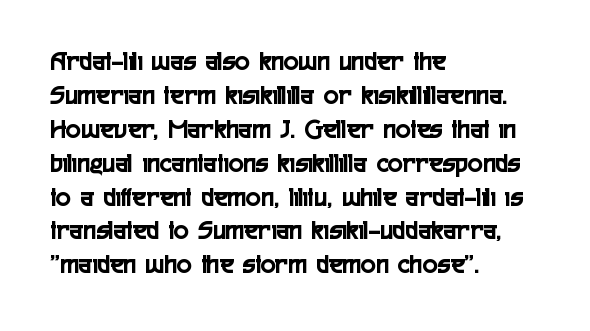
{"serif": "no", "italic": "no", "width": "condensed", "x_height": "medium", "monospaced": "no", "underline": "no", "align": "left", "line_spacing_ratio": 1.21, "letter_spacing": "normal", "letter_spacing_em": 0.0, "glyph_px": 28}
